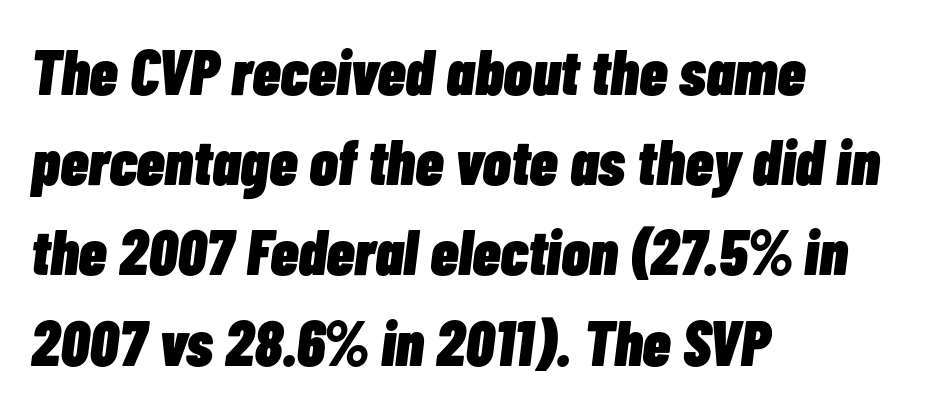
In terms of posture, this sample is oblique. Is this a fixed-width face? No — the glyphs have proportional, varying widths. Heavy-handed strokes throughout: this text is bold. Does the copy run flush right? No — it runs flush left. Underlining? Definitely not there.
